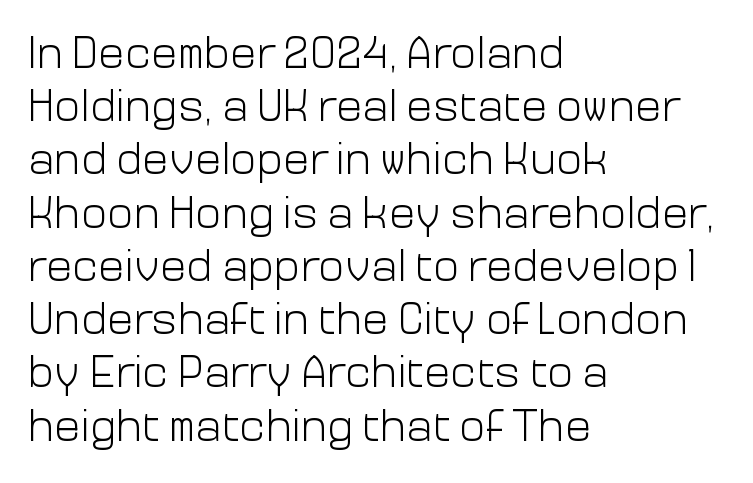
Ink coverage per letter is moderate at most. The rendering keeps characters at their native spacing. The zone under the glyphs is completely vacant. You could not count columns in this text — the font is proportionally spaced. The letters carry no serifs — their stems end cleanly without finishing strokes. Unlike italic type, these characters show no tilt at all.
